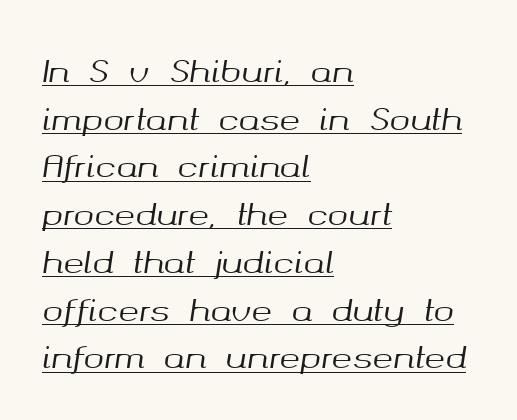
{"italic": "yes", "lean": "right", "slant_degrees": 8, "width": "normal", "stroke_contrast": "medium", "x_height": "medium", "monospaced": "no", "underline": "yes", "align": "left", "line_spacing": "normal", "line_spacing_ratio": 1.54, "letter_spacing": "normal", "letter_spacing_em": 0.0, "glyph_px": 31}
